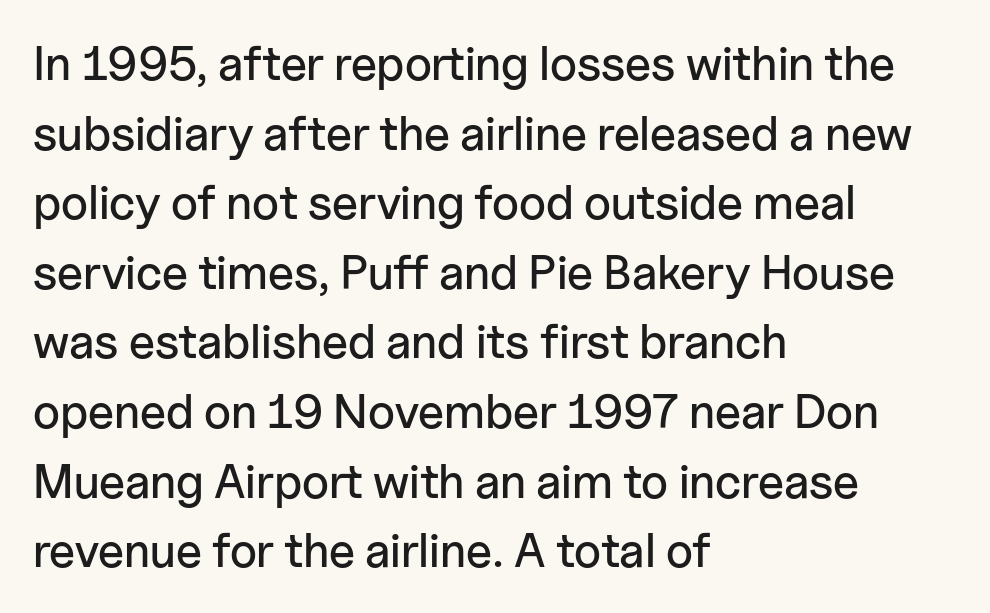
Q: Is the text italic (slanted)? A: No, it is upright.
Q: Is the typeface a serif or a sans-serif typeface? A: Sans-serif.
Q: Is the text underlined? A: No.
Q: How is the paragraph aligned? A: Left-aligned.
Q: Is the spacing between letters normal or unusually wide? A: Normal.
Q: Is the spacing between lines tight, normal or loose? A: Normal.
Q: Width (condensed, normal, or wide)? A: Normal.
Q: Stroke contrast? A: Low.
Q: x-height? A: Medium.
Q: Monospaced? A: No.
